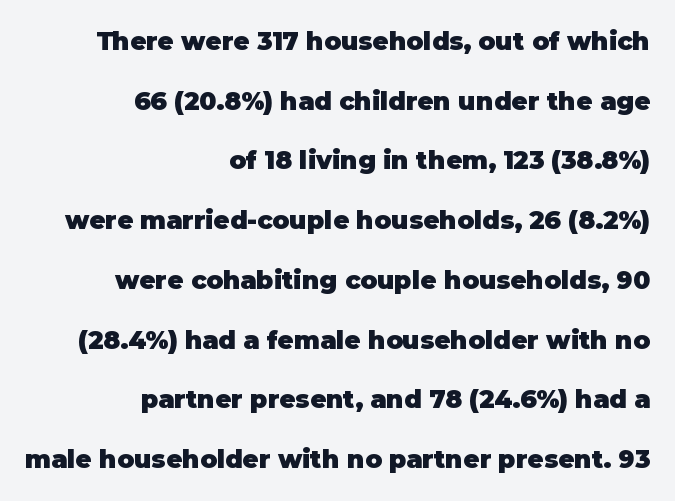
{"italic": "no", "bold": "yes", "underline": "no", "align": "right", "line_spacing": "loose", "line_spacing_ratio": 2.39, "letter_spacing": "normal", "letter_spacing_em": 0.0, "glyph_px": 25}
